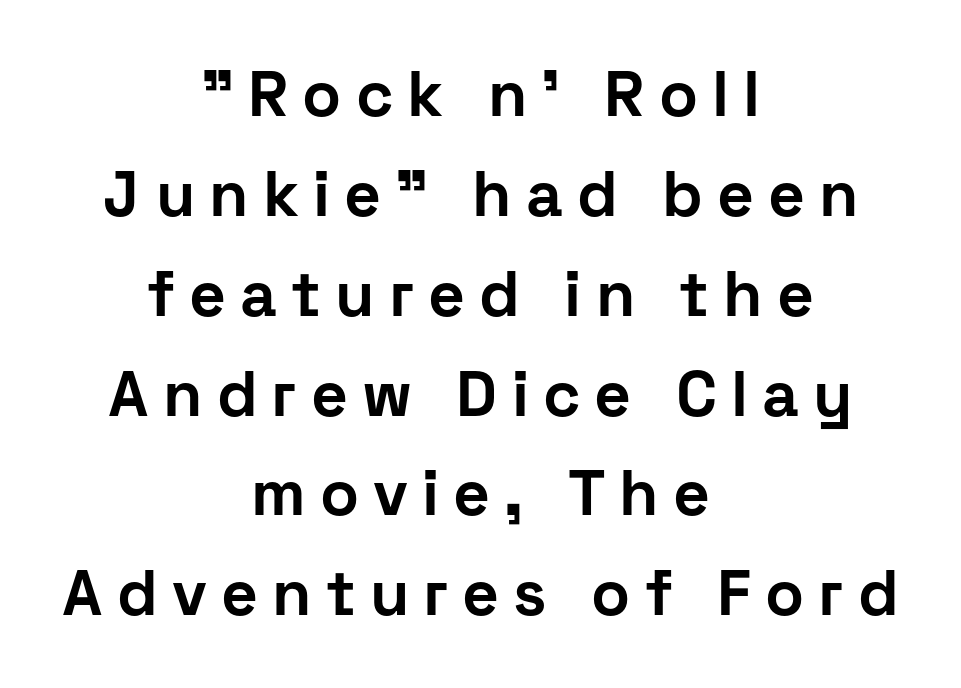
Q: Is the text bold? A: Yes.
Q: Is the text italic (slanted)? A: No, it is upright.
Q: Is the typeface a serif or a sans-serif typeface? A: Sans-serif.
Q: Is the text underlined? A: No.
Q: How is the paragraph aligned? A: Centered.
Q: Is the spacing between letters normal or unusually wide? A: Unusually wide.
Q: Is the spacing between lines tight, normal or loose? A: Normal.
Q: Width (condensed, normal, or wide)? A: Normal.
Q: Stroke contrast? A: Low.
Q: x-height? A: Medium.
Q: Monospaced? A: No.
